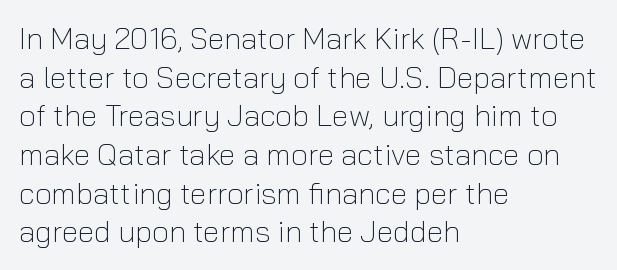
The image shows 30 px light sans-serif type, upright; set left-aligned, normal line spacing (1.29x), normal letter spacing, not underlined; low stroke contrast and a medium x-height.
